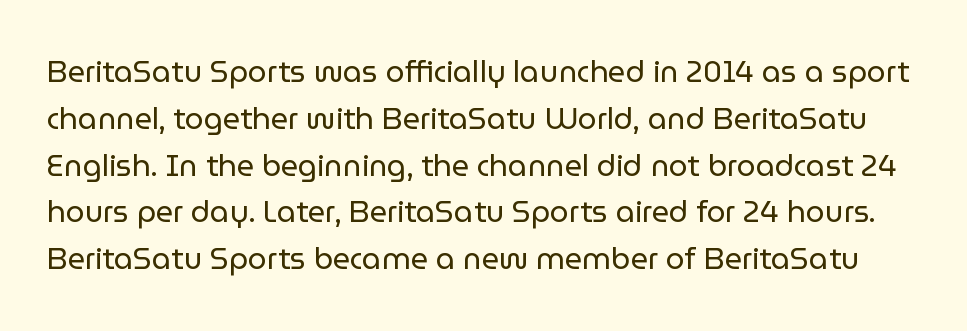
Q: Is the text bold? A: No.
Q: Is the text italic (slanted)? A: No, it is upright.
Q: Is the typeface a serif or a sans-serif typeface? A: Sans-serif.
Q: Is the text underlined? A: No.
Q: Is the spacing between letters normal or unusually wide? A: Normal.
Q: Is the spacing between lines tight, normal or loose? A: Normal.
Q: Width (condensed, normal, or wide)? A: Normal.
Q: Stroke contrast? A: Low.
Q: x-height? A: Medium.
Q: Monospaced? A: No.
